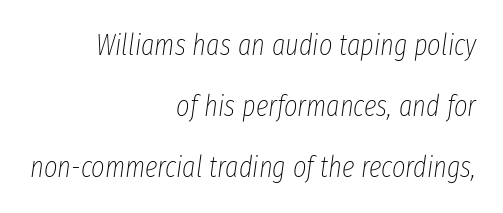
Q: Is the text bold? A: No.
Q: Is the text italic (slanted)? A: Yes, it leans right by about 8 degrees.
Q: Is the text underlined? A: No.
Q: How is the paragraph aligned? A: Right-aligned.
Q: Is the spacing between letters normal or unusually wide? A: Normal.
Q: Is the spacing between lines tight, normal or loose? A: Loose.
Q: Width (condensed, normal, or wide)? A: Condensed.
Q: Stroke contrast? A: Low.
Q: x-height? A: Medium.
Q: Monospaced? A: No.
